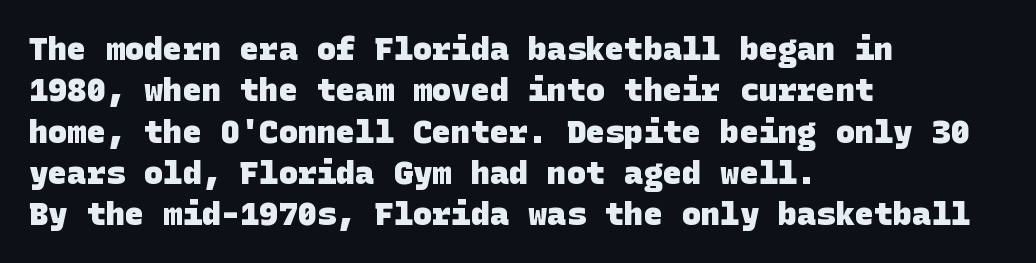
{"serif": "no", "bold": "yes", "weight": "heavy", "width": "normal", "stroke_contrast": "low", "x_height": "large", "underline": "no", "align": "left", "line_spacing": "normal", "line_spacing_ratio": 1.29, "letter_spacing": "normal", "letter_spacing_em": 0.0, "glyph_px": 32}
